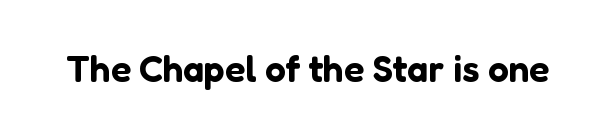
Spacing between characters is what you'd get straight out of the box. Just letters on the line, the space beneath them empty. This rendering employs a face without finishing strokes, i.e., a sans-serif. Each letter keeps its own natural width here, so spacing adapts to shape. Quick note: not italic, upright.
